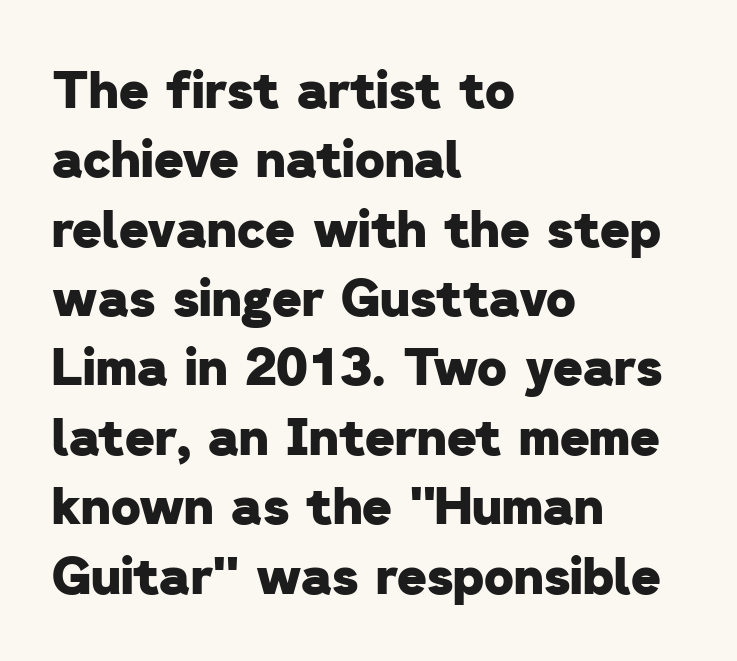
This rendering features lettering with no underline. In CSS terms this would be text-align: left. How are the letters spaced? Ordinarily, with no added tracking. Do the characters align in a grid? No, the font is proportional. Typographically, this falls in the sans-serif category. Heavy-handed strokes throughout: this text is bold.
